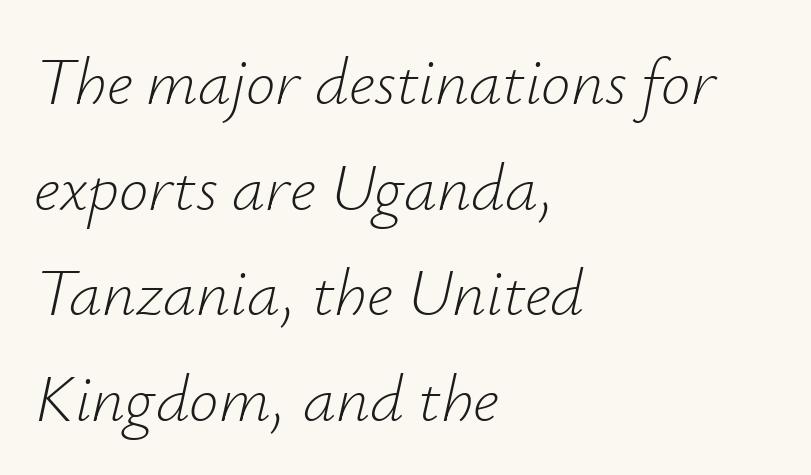
The image shows 66 px light type, italic (leaning right); set left-aligned, normal line spacing (1.6x), normal letter spacing, not underlined; low stroke contrast and a small x-height.
